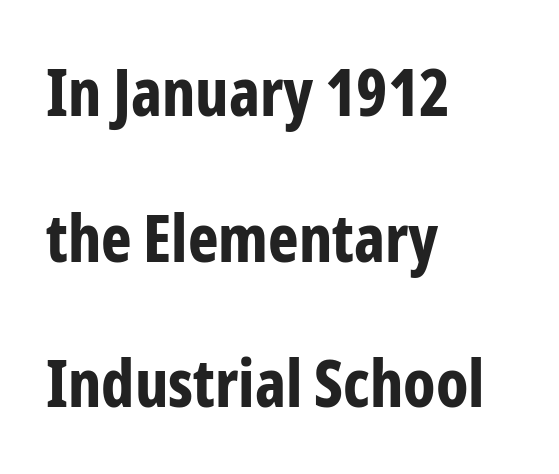
Q: Is the text bold? A: Yes.
Q: Is the text italic (slanted)? A: No, it is upright.
Q: Is the typeface a serif or a sans-serif typeface? A: Sans-serif.
Q: Is the text underlined? A: No.
Q: How is the paragraph aligned? A: Left-aligned.
Q: Is the spacing between letters normal or unusually wide? A: Normal.
Q: Is the spacing between lines tight, normal or loose? A: Loose.
Q: Width (condensed, normal, or wide)? A: Condensed.
Q: Stroke contrast? A: Low.
Q: x-height? A: Medium.
Q: Monospaced? A: No.
